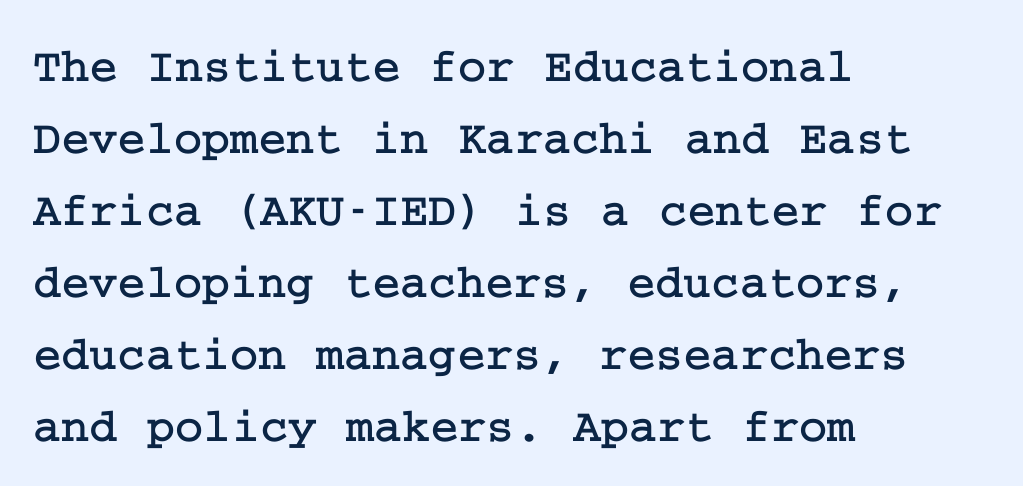
Whoever set this chose a conventional vertical rhythm. Underlining? Definitely not there. Serif or sans? Serif — the stroke terminals have little feet. The rag falls on the right side of this text block. This rendering leaves character spacing at its baseline value.
